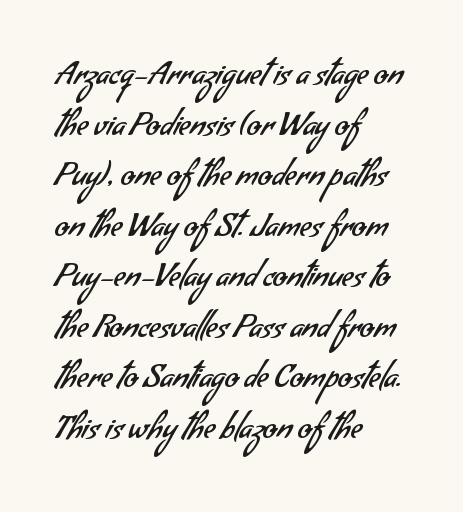
{"serif": "no", "bold": "no", "weight": "regular", "width": "normal", "stroke_contrast": "low", "x_height": "small", "monospaced": "no", "underline": "no", "align": "left", "line_spacing": "normal", "line_spacing_ratio": 1.58, "letter_spacing": "normal", "letter_spacing_em": 0.0, "glyph_px": 32}
